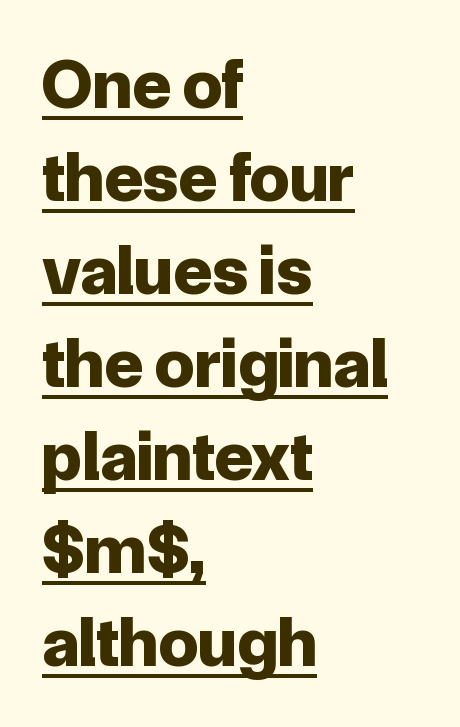
Q: Is the text bold? A: Yes.
Q: Is the text italic (slanted)? A: No, it is upright.
Q: Is the typeface a serif or a sans-serif typeface? A: Sans-serif.
Q: Is the text underlined? A: Yes.
Q: How is the paragraph aligned? A: Left-aligned.
Q: Is the spacing between letters normal or unusually wide? A: Normal.
Q: Is the spacing between lines tight, normal or loose? A: Normal.
Q: Width (condensed, normal, or wide)? A: Normal.
Q: Stroke contrast? A: Low.
Q: x-height? A: Medium.
Q: Monospaced? A: No.
